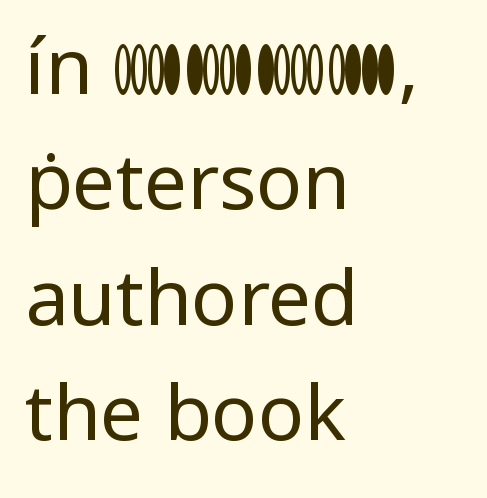
Q: Is the text bold? A: No.
Q: Is the text italic (slanted)? A: No, it is upright.
Q: Is the typeface a serif or a sans-serif typeface? A: Sans-serif.
Q: Is the text underlined? A: No.
Q: How is the paragraph aligned? A: Left-aligned.
Q: Is the spacing between letters normal or unusually wide? A: Normal.
Q: Is the spacing between lines tight, normal or loose? A: Normal.
Q: Width (condensed, normal, or wide)? A: Normal.
Q: Stroke contrast? A: Low.
Q: x-height? A: Medium.
Q: Monospaced? A: No.
